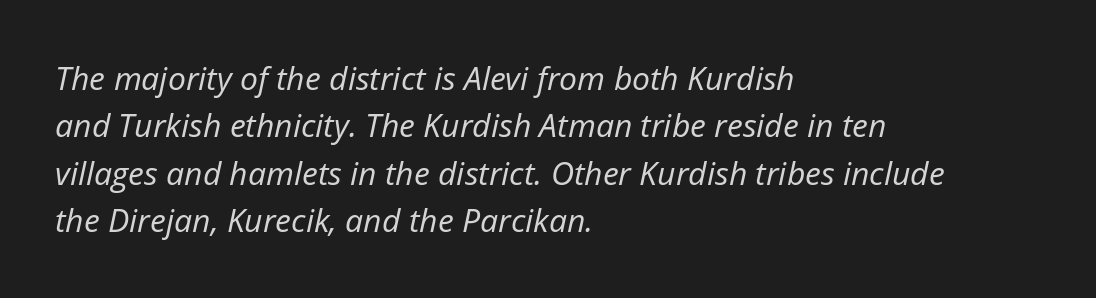
Any mark beneath the type? The region is blank. The characters are drawn with everyday or finer stroke widths. This sample has the flowing, uneven cadence of proportional lettering. The passage shown leans; its letterforms are oblique.
